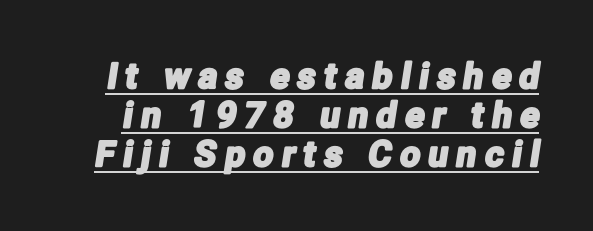
{"serif": "no", "width": "condensed", "stroke_contrast": "low", "x_height": "medium", "monospaced": "no", "underline": "yes", "line_spacing": "tight", "line_spacing_ratio": 1.12, "letter_spacing": "wide", "letter_spacing_em": 0.25, "glyph_px": 35}
